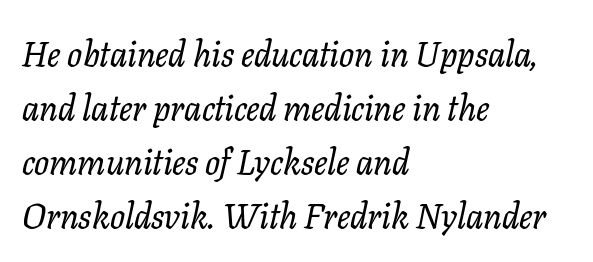
Letter spacing: default. The lines in this sample share a left origin and differ only in where they stop. Examine the stroke ends and you'll spot serifs. Compared with ordinary roman type, these characters are visibly tilted. Check the space under the baseline: it is left empty. Do the characters align in a grid? No, the font is proportional.
